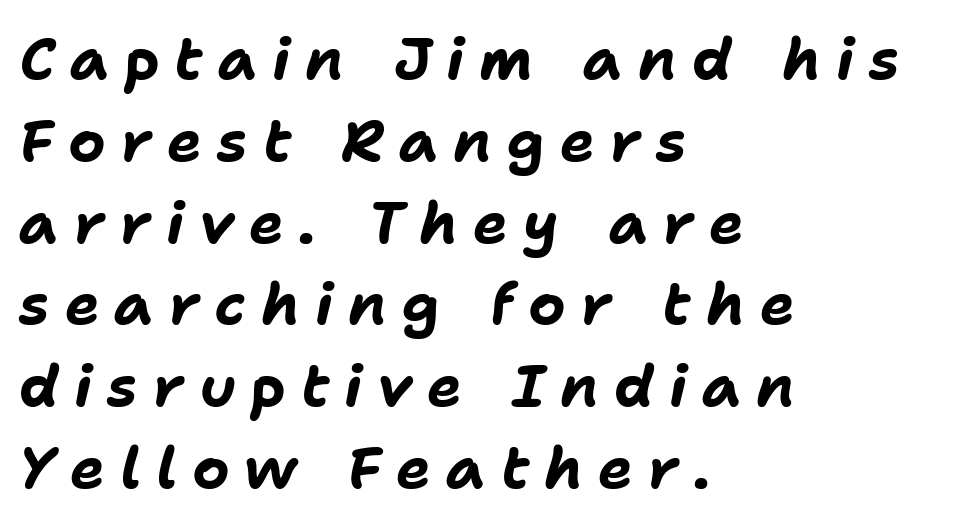
The image shows 58 px bold type, italic (leaning right); set left-aligned, normal line spacing (1.41x), unusually wide letter spacing (+0.26 em), not underlined; low stroke contrast and a medium x-height.
